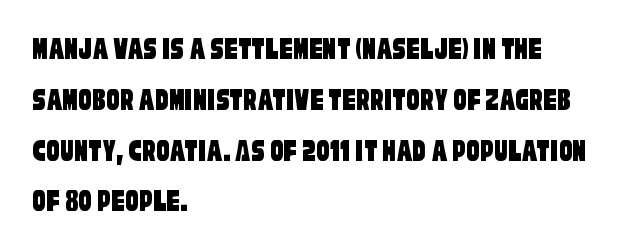
I'd call this a sans setting — the letters go barefoot. Here the designer chose a conventional face with non-uniform glyph widths. The strip under each line holds only bare page. The face used here is rendered with its standard letterfit. Teacher's note: observe the even left margin — that is flush-left alignment. Honestly, the row spacing looks completely unremarkable.
